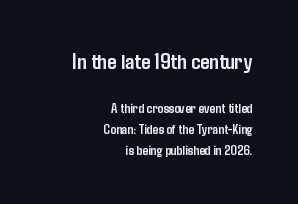
The image shows 23 px bold type, upright; set right-aligned, normal line spacing (1.5x), normal letter spacing, not underlined; the first (top) block is 1.64x larger.
